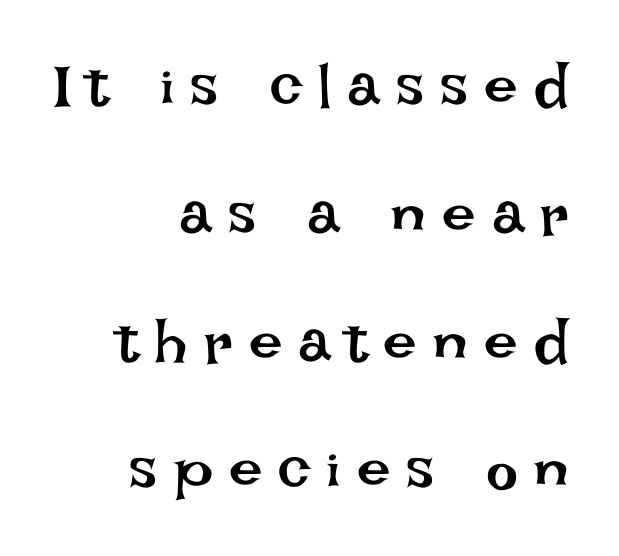
The image shows 60 px regular-weight type, upright; set right-aligned, loose line spacing (2.13x), unusually wide letter spacing (+0.27 em), not underlined; low stroke contrast and a large x-height.
